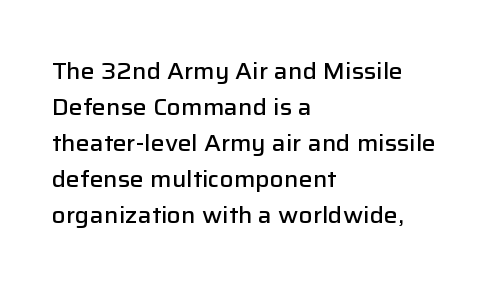
All the whitespace from short lines collects on the right. The space between consecutive lines is moderate. The type is set solid horizontally, with unmodified tracking. Does the lettering tilt? It doesn't — this is upright. Is the type bold? Partly — it's a semibold, heavier than regular but not fully bold.
